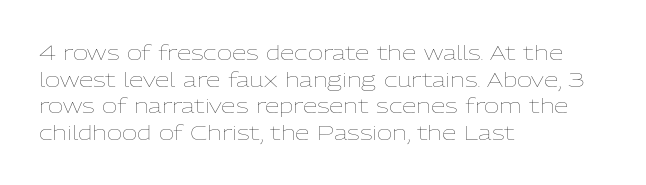
Summary of weight: not heavy and not bold. The vertical gap from one line to the next is medium. The type is set solid horizontally, with unmodified tracking. No italicization has been applied; the sample stays upright. The paragraph shown leans on its left margin. The gap between lines stays unmarked.
